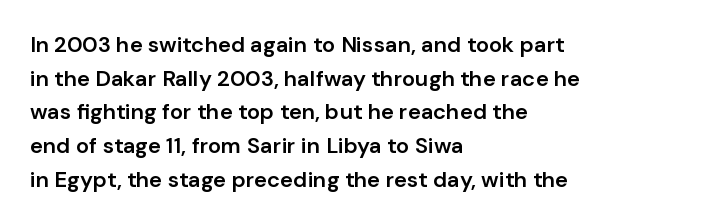
Q: Is the text bold? A: Semi-bold.
Q: Is the text italic (slanted)? A: No, it is upright.
Q: Is the text underlined? A: No.
Q: How is the paragraph aligned? A: Left-aligned.
Q: Is the spacing between letters normal or unusually wide? A: Normal.
Q: Is the spacing between lines tight, normal or loose? A: Normal.
